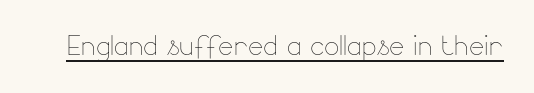
Underlining? Definitely there. No extra tracking has been applied to these lines. Counters stay open thanks to moderate or lighter strokes. Notice how the stems are strictly vertical — no italics here. Think of a printed novel: that variable character pitch is what you see here.
